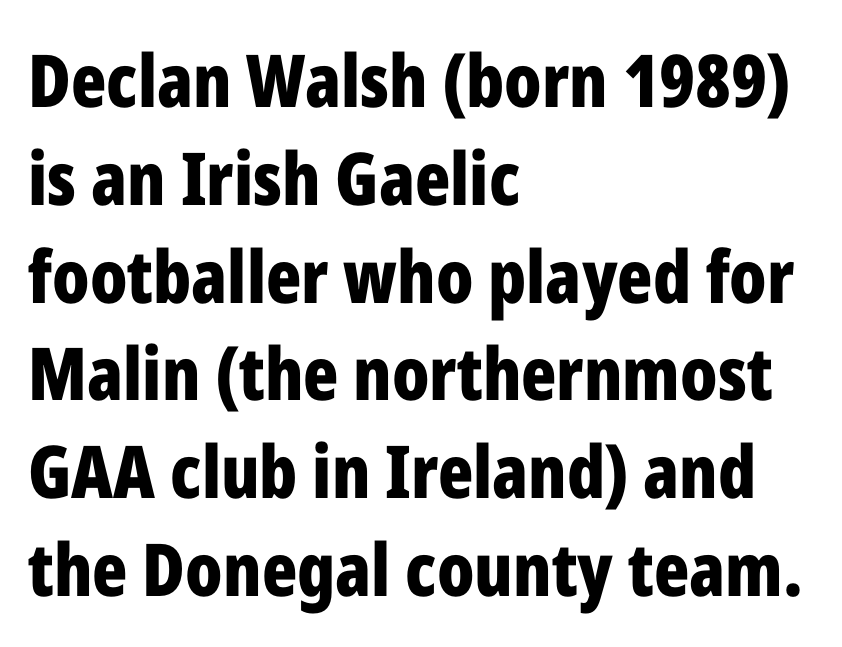
The image shows 73 px bold, condensed sans-serif type, upright; set left-aligned, normal line spacing (1.34x), normal letter spacing, not underlined; low stroke contrast and a medium x-height.
